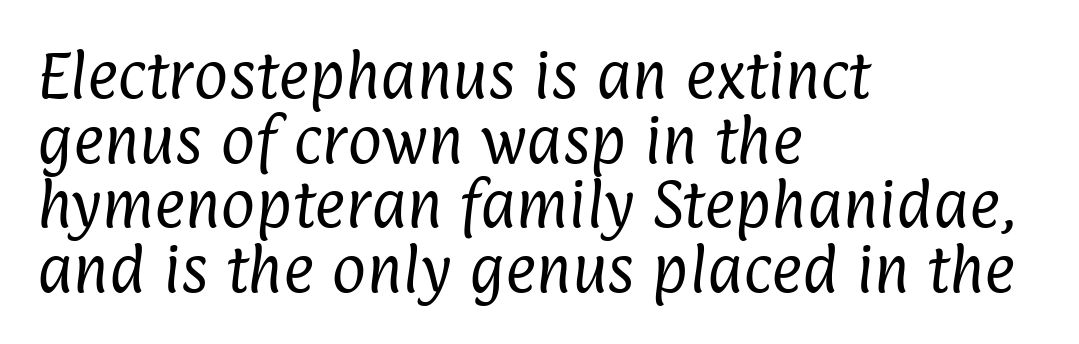
{"serif": "no", "bold": "no", "weight": "regular", "width": "condensed", "stroke_contrast": "low", "x_height": "medium", "monospaced": "no", "underline": "no", "align": "left", "line_spacing_ratio": 1.22, "letter_spacing": "normal", "letter_spacing_em": 0.0, "glyph_px": 53}
